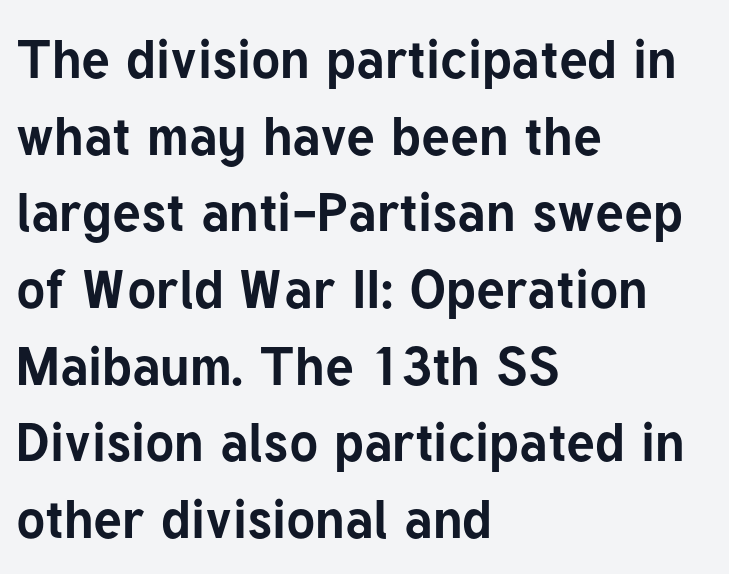
Q: Is the text bold? A: Yes.
Q: Is the text italic (slanted)? A: No, it is upright.
Q: Is the typeface a serif or a sans-serif typeface? A: Sans-serif.
Q: Is the text underlined? A: No.
Q: How is the paragraph aligned? A: Left-aligned.
Q: Is the spacing between letters normal or unusually wide? A: Normal.
Q: Is the spacing between lines tight, normal or loose? A: Normal.
Q: Width (condensed, normal, or wide)? A: Normal.
Q: Stroke contrast? A: Low.
Q: x-height? A: Medium.
Q: Monospaced? A: No.
